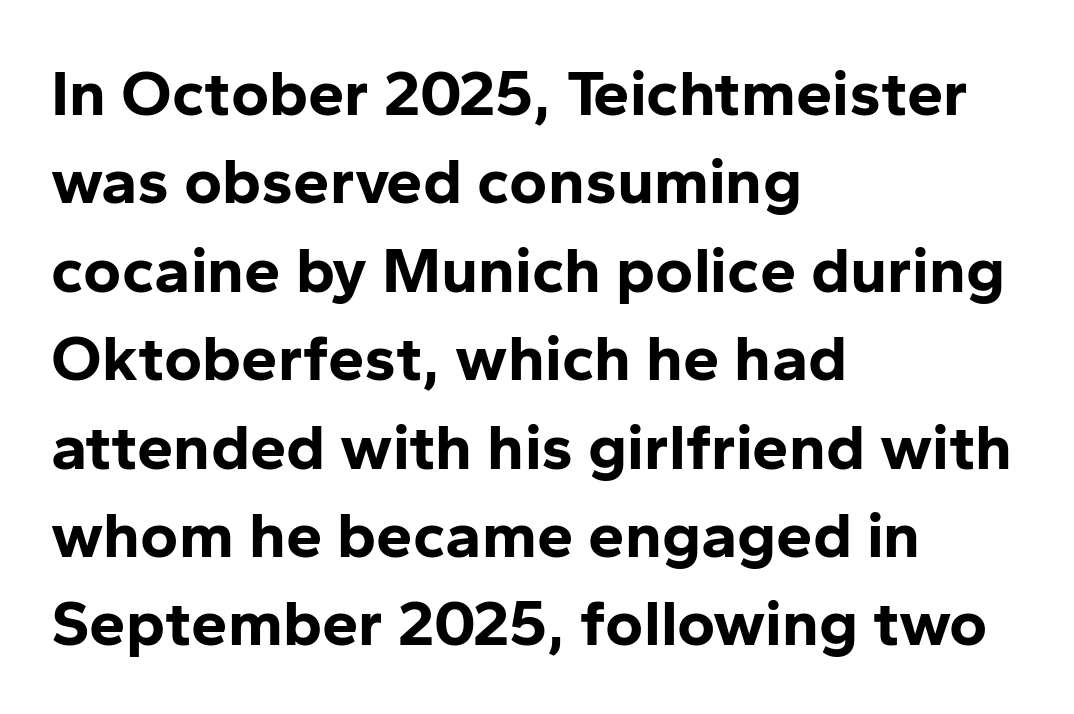
{"serif": "no", "italic": "no", "bold": "yes", "weight": "bold", "width": "normal", "stroke_contrast": "low", "x_height": "medium", "monospaced": "no", "underline": "no", "align": "left", "line_spacing": "normal", "line_spacing_ratio": 1.36, "letter_spacing": "normal", "letter_spacing_em": 0.0, "glyph_px": 65}
